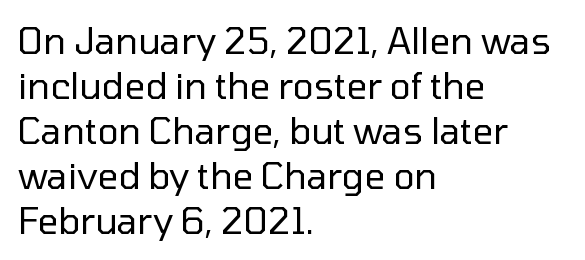
{"serif": "no", "italic": "no", "bold": "no", "weight": "regular", "width": "normal", "stroke_contrast": "low", "x_height": "medium", "monospaced": "no", "underline": "no", "align": "left", "line_spacing": "normal", "line_spacing_ratio": 1.25, "letter_spacing": "normal", "letter_spacing_em": 0.0, "glyph_px": 36}
